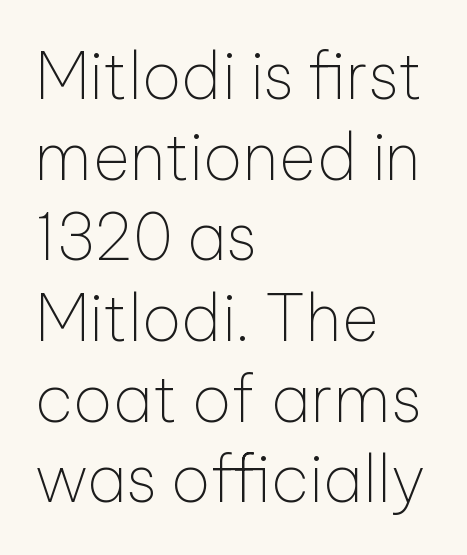
{"serif": "no", "italic": "no", "bold": "no", "weight": "thin", "width": "normal", "stroke_contrast": "low", "x_height": "medium", "monospaced": "no", "underline": "no", "align": "left", "line_spacing": "normal", "line_spacing_ratio": 1.26, "letter_spacing": "normal", "letter_spacing_em": 0.0, "glyph_px": 64}
